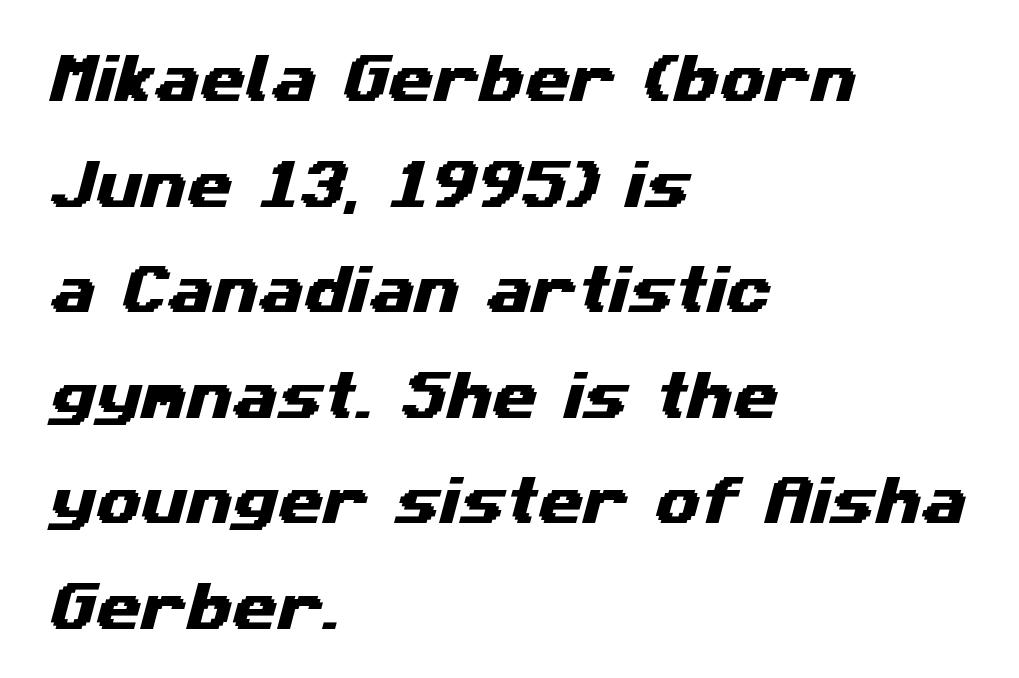
Bare-footed words on every line. The rendering anchors every line to the left-hand side. Each new line begins a long way beneath the previous one. Looks like regular typesetting: each glyph gets only the width it needs.
